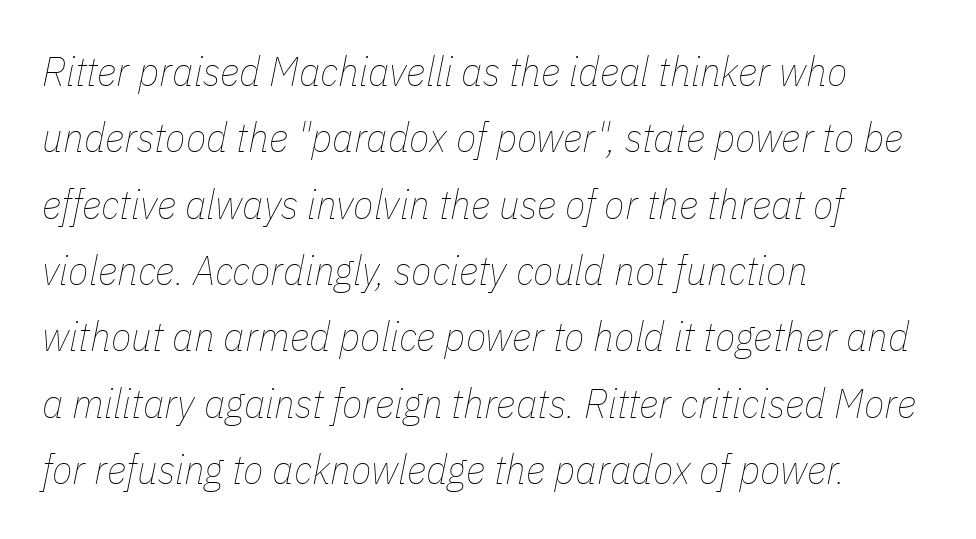
The image shows 42 px thin, condensed type, italic (leaning right); set left-aligned, normal line spacing (1.58x), normal letter spacing, not underlined; low stroke contrast and a medium x-height.
